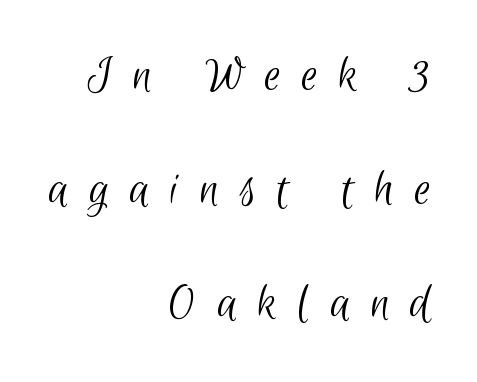
{"serif": "no", "bold": "no", "weight": "light", "width": "condensed", "stroke_contrast": "low", "x_height": "small", "monospaced": "no", "underline": "no", "align": "right", "line_spacing": "loose", "line_spacing_ratio": 2.15, "letter_spacing": "wide", "letter_spacing_em": 0.39, "glyph_px": 53}
